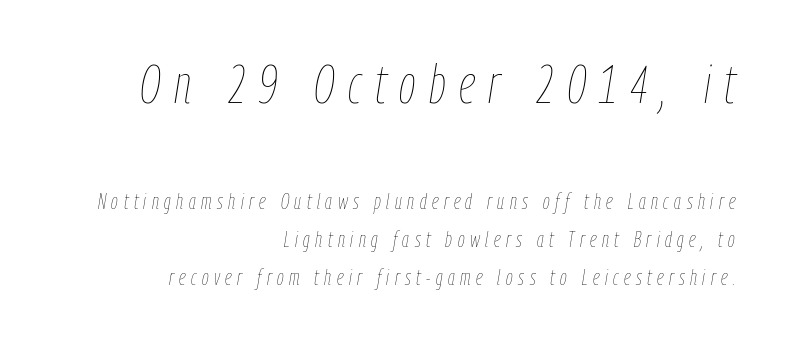
The image shows 54 px thin, condensed type, italic (leaning right); set right-aligned, line spacing 1.73x, unusually wide letter spacing (+0.25 em), not underlined; the first (top) block is 2.45x larger; low stroke contrast and a medium x-height.
